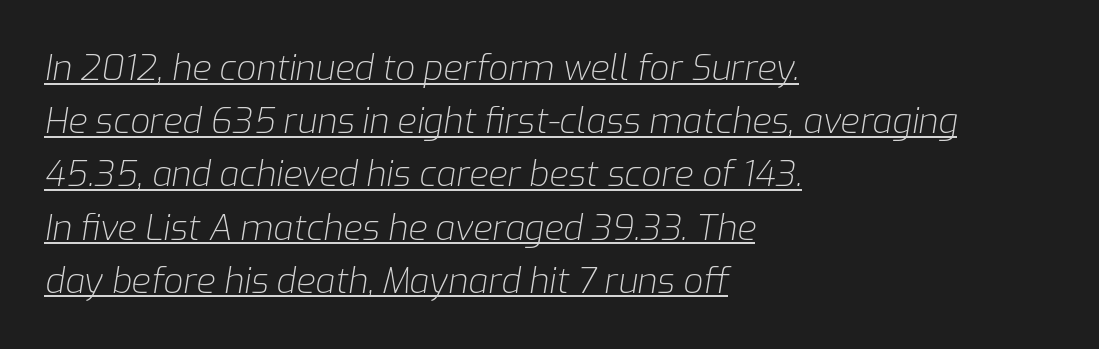
{"italic": "yes", "lean": "right", "slant_degrees": 9, "bold": "no", "weight": "light", "width": "normal", "stroke_contrast": "low", "x_height": "medium", "monospaced": "no", "underline": "yes", "align": "left", "line_spacing": "normal", "line_spacing_ratio": 1.52, "letter_spacing": "normal", "letter_spacing_em": 0.0, "glyph_px": 35}
